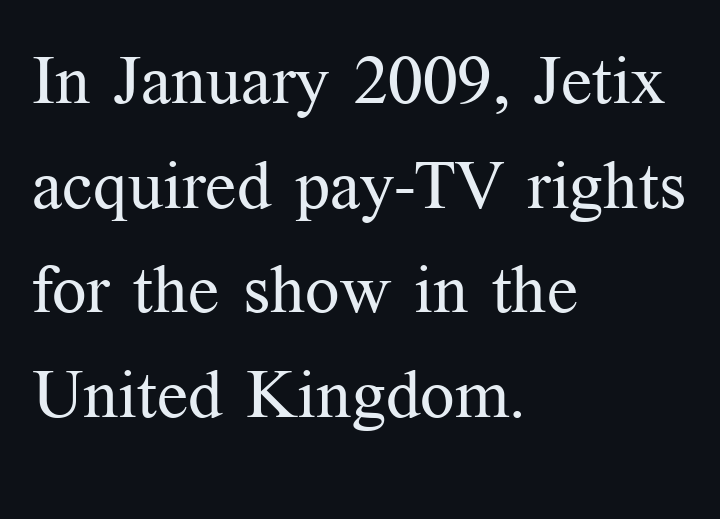
Q: Is the text bold? A: No.
Q: Is the text italic (slanted)? A: No, it is upright.
Q: Is the typeface a serif or a sans-serif typeface? A: Serif.
Q: Is the text underlined? A: No.
Q: How is the paragraph aligned? A: Left-aligned.
Q: Is the spacing between letters normal or unusually wide? A: Normal.
Q: Is the spacing between lines tight, normal or loose? A: Normal.
Q: Width (condensed, normal, or wide)? A: Normal.
Q: Stroke contrast? A: Medium.
Q: x-height? A: Medium.
Q: Monospaced? A: No.
